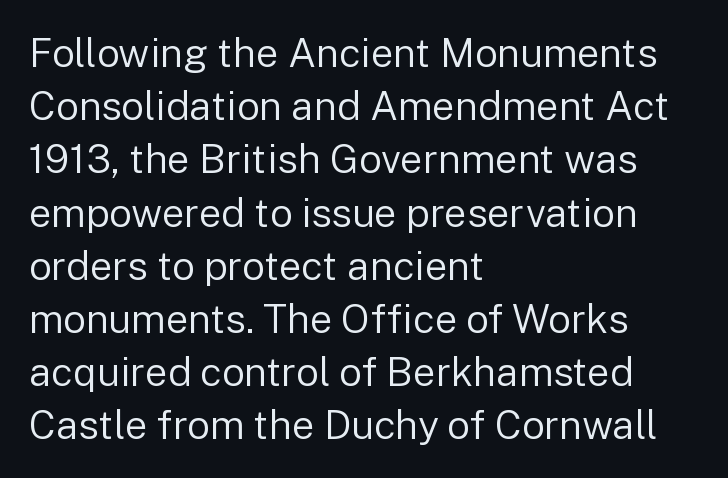
The image shows 40 px regular-weight sans-serif type, upright; set left-aligned, normal line spacing (1.33x), normal letter spacing, not underlined; low stroke contrast and a medium x-height.
